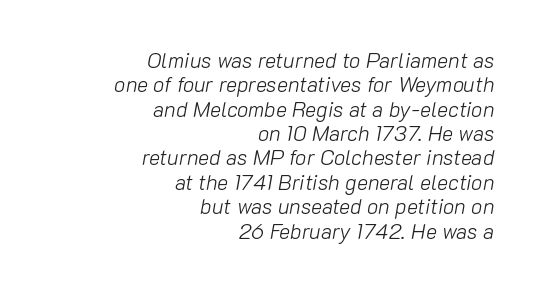
{"italic": "yes", "lean": "right", "slant_degrees": 10, "bold": "no", "underline": "no", "align": "right", "line_spacing_ratio": 1.16, "letter_spacing": "normal", "letter_spacing_em": 0.0, "glyph_px": 21}
